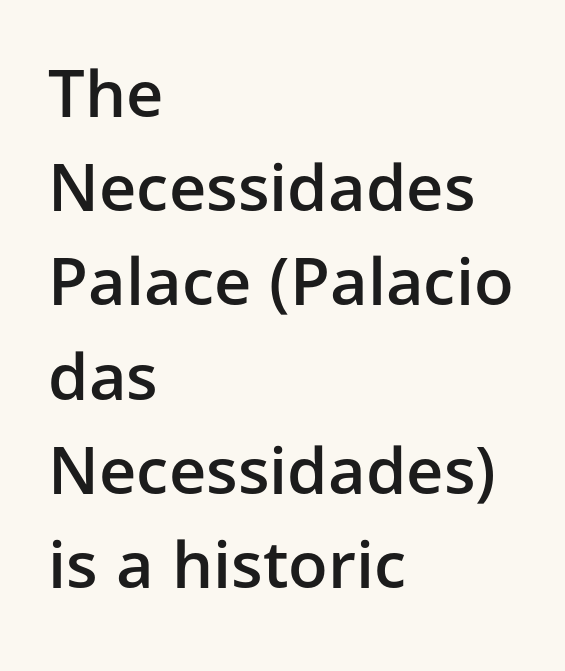
Q: Is the text bold? A: Semi-bold.
Q: Is the text italic (slanted)? A: No, it is upright.
Q: Is the typeface a serif or a sans-serif typeface? A: Sans-serif.
Q: Is the text underlined? A: No.
Q: How is the paragraph aligned? A: Left-aligned.
Q: Is the spacing between letters normal or unusually wide? A: Normal.
Q: Is the spacing between lines tight, normal or loose? A: Normal.
Q: Width (condensed, normal, or wide)? A: Normal.
Q: Stroke contrast? A: Low.
Q: x-height? A: Medium.
Q: Monospaced? A: No.
